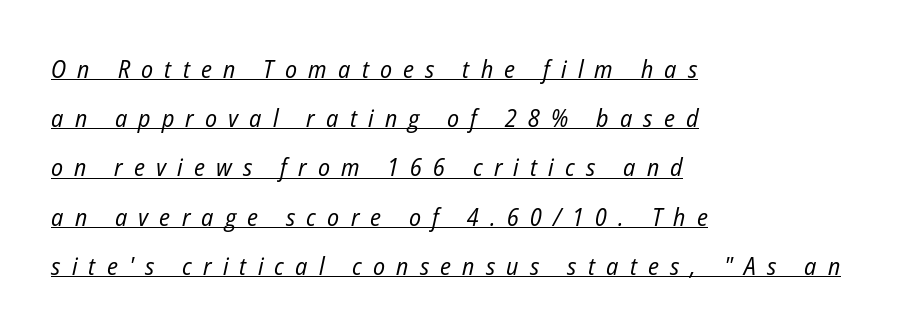
{"italic": "yes", "lean": "right", "slant_degrees": 12, "bold": "no", "underline": "yes", "align": "left", "line_spacing": "loose", "line_spacing_ratio": 1.97, "letter_spacing": "wide", "letter_spacing_em": 0.45, "glyph_px": 25}
